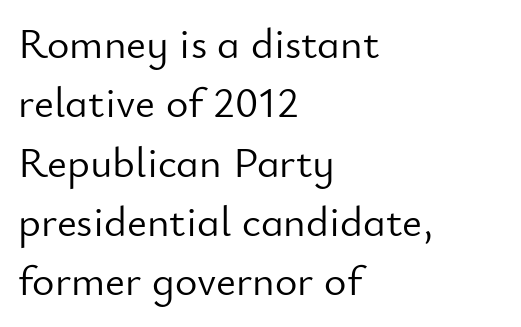
The image shows 43 px light sans-serif type, upright; set left-aligned, normal line spacing (1.38x), normal letter spacing, not underlined; low stroke contrast and a small x-height.
